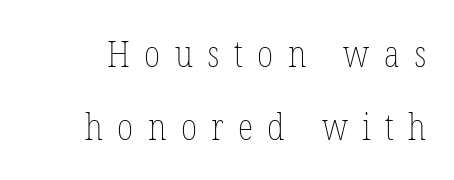
Q: Is the text bold? A: No.
Q: Is the text italic (slanted)? A: No, it is upright.
Q: Is the text underlined? A: No.
Q: Is the spacing between letters normal or unusually wide? A: Unusually wide.
Q: Is the spacing between lines tight, normal or loose? A: Loose.
Q: Width (condensed, normal, or wide)? A: Condensed.
Q: Stroke contrast? A: Low.
Q: x-height? A: Medium.
Q: Monospaced? A: No.
